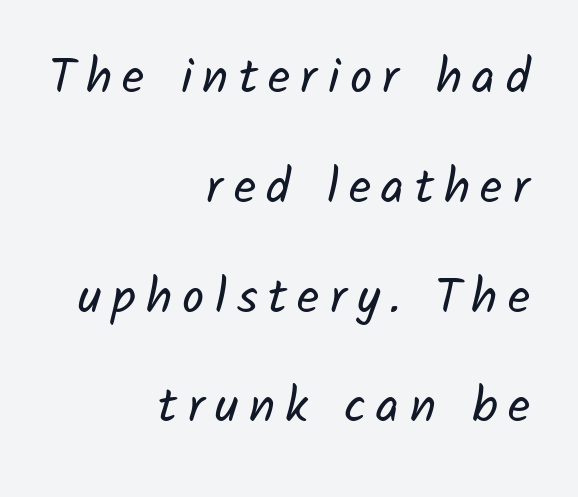
The image shows 49 px regular-weight sans-serif type; set right-aligned, loose line spacing (2.24x), unusually wide letter spacing (+0.21 em), not underlined; low stroke contrast and a medium x-height.
